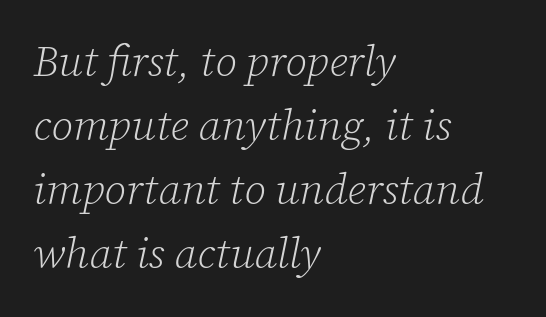
Q: Is the text bold? A: No.
Q: Is the text italic (slanted)? A: Yes, it leans right by about 12 degrees.
Q: Is the typeface a serif or a sans-serif typeface? A: Serif.
Q: Is the text underlined? A: No.
Q: How is the paragraph aligned? A: Left-aligned.
Q: Is the spacing between letters normal or unusually wide? A: Normal.
Q: Is the spacing between lines tight, normal or loose? A: Normal.
Q: Width (condensed, normal, or wide)? A: Normal.
Q: Stroke contrast? A: Low.
Q: x-height? A: Medium.
Q: Monospaced? A: No.
